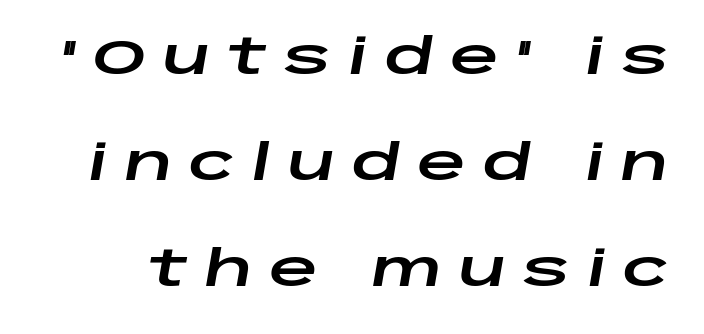
The image shows 48 px wide type, italic (leaning right); set loose line spacing (2.21x), unusually wide letter spacing (+0.35 em), not underlined; low stroke contrast and a large x-height.
